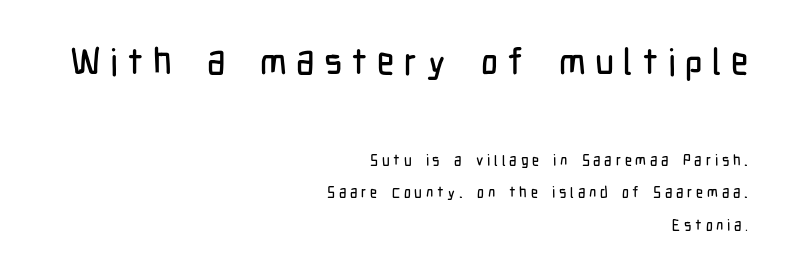
Which of the two is more prominent by size? The first, at the top. You could fit nearly another row in the gap between these rows. The compositor pushed each line to the right boundary. The type sits square on the baseline with zero lean. Short note: letters widely spaced.
